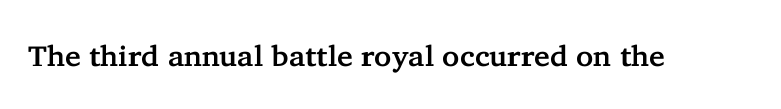
Q: Is the text italic (slanted)? A: No, it is upright.
Q: Is the typeface a serif or a sans-serif typeface? A: Serif.
Q: Is the text underlined? A: No.
Q: Is the spacing between letters normal or unusually wide? A: Normal.
Q: Width (condensed, normal, or wide)? A: Normal.
Q: Stroke contrast? A: Low.
Q: x-height? A: Medium.
Q: Monospaced? A: No.
